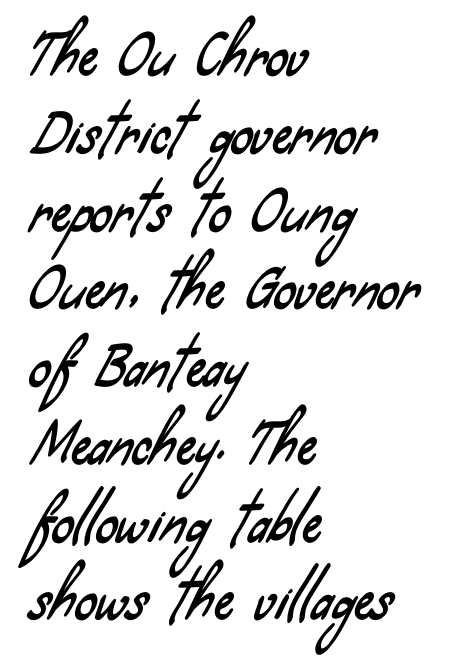
The image shows 54 px condensed sans-serif type; set left-aligned, normal line spacing (1.44x), normal letter spacing, not underlined; low stroke contrast and a small x-height.
